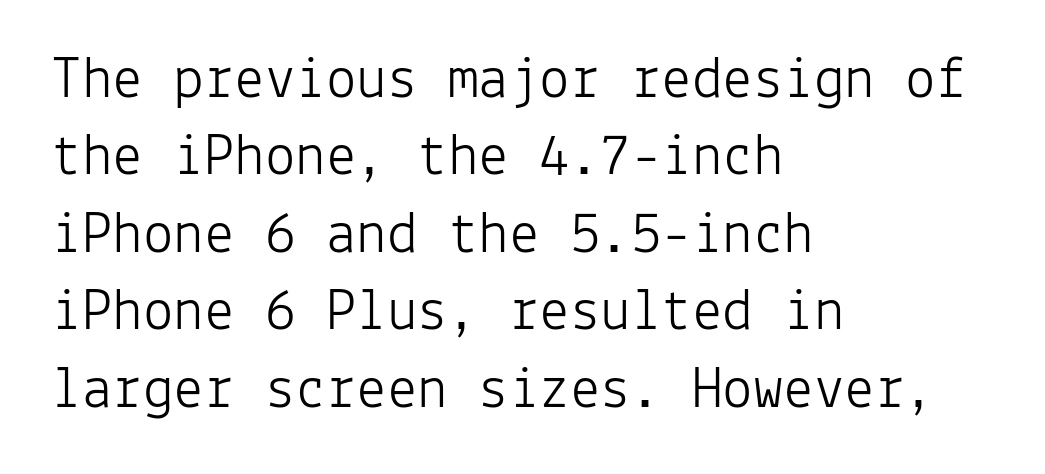
Q: Is the text bold? A: No.
Q: Is the text italic (slanted)? A: No, it is upright.
Q: Is the typeface a serif or a sans-serif typeface? A: Sans-serif.
Q: Is the text underlined? A: No.
Q: How is the paragraph aligned? A: Left-aligned.
Q: Is the spacing between letters normal or unusually wide? A: Normal.
Q: Is the spacing between lines tight, normal or loose? A: Normal.
Q: Width (condensed, normal, or wide)? A: Normal.
Q: Stroke contrast? A: Low.
Q: x-height? A: Medium.
Q: Monospaced? A: Yes.
